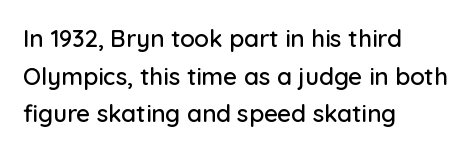
Students, observe: this is what conventionally led text looks like. When letters stand straight like this, we call the style roman or upright. Horizontally, the lines are justified to the leading edge only. The type is set solid horizontally, with unmodified tracking. The baseline area is clear.
